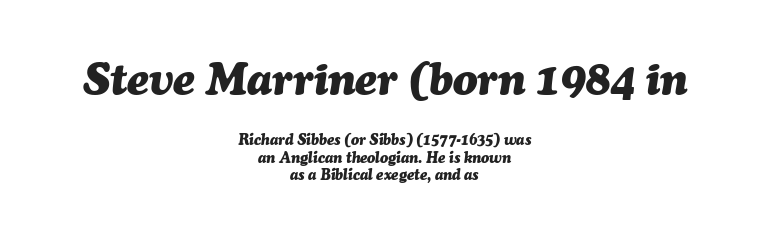
The rendering uses natural spacing where letterforms have individual widths. Compared with a flush-left layout, this one balances lines on the center instead. The font's italic variant was chosen for this text. Which of the two is more prominent by size? The first, at the top. Nobody touched the tracking dial on this one. The glyphs have the mass of a bold cut.
